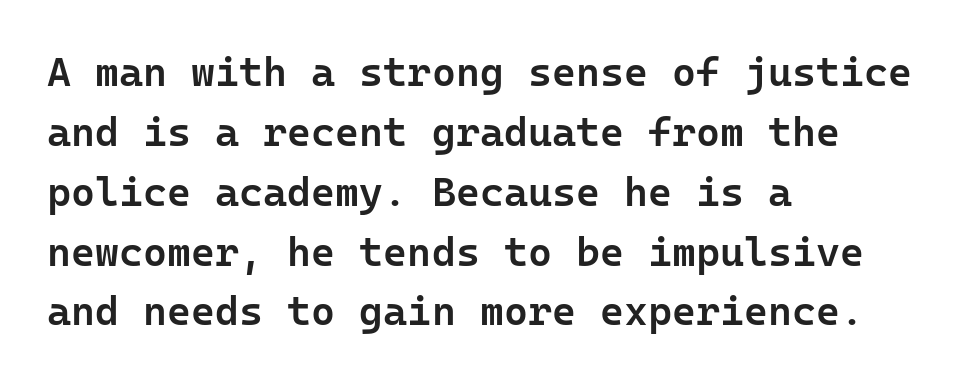
{"serif": "no", "italic": "no", "bold": "semi", "weight": "semibold", "width": "normal", "stroke_contrast": "low", "x_height": "medium", "underline": "no", "align": "left", "line_spacing": "normal", "line_spacing_ratio": 1.46, "letter_spacing": "normal", "letter_spacing_em": 0.0, "glyph_px": 41}
